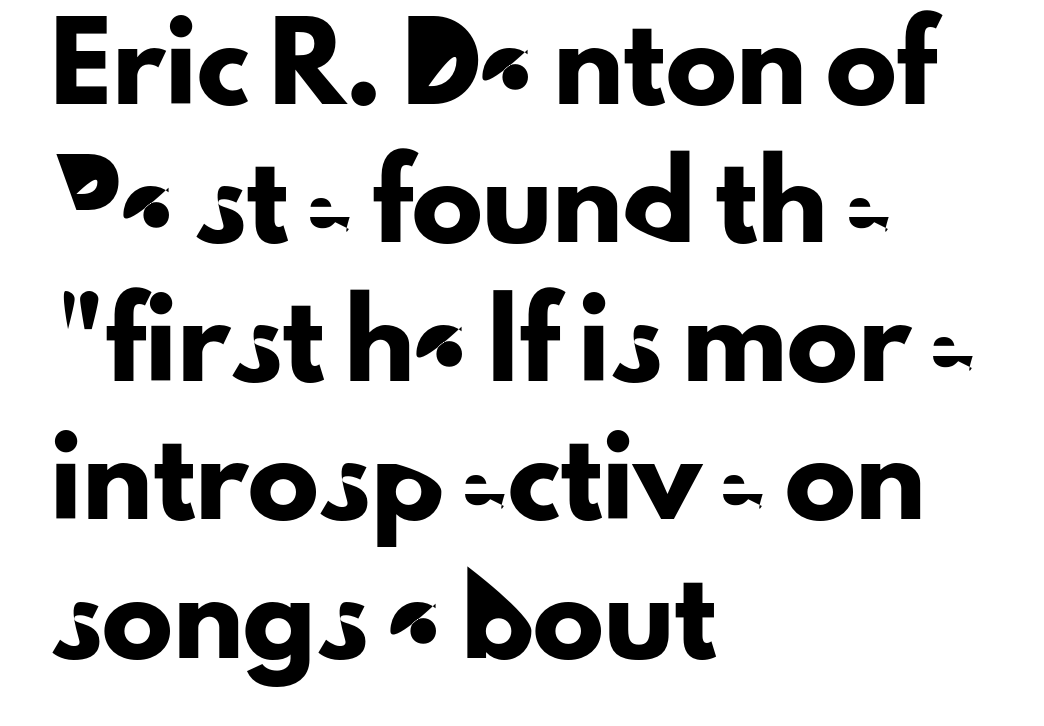
Q: Is the text italic (slanted)? A: No, it is upright.
Q: Is the typeface a serif or a sans-serif typeface? A: Sans-serif.
Q: Is the text underlined? A: No.
Q: How is the paragraph aligned? A: Left-aligned.
Q: Is the spacing between letters normal or unusually wide? A: Normal.
Q: Is the spacing between lines tight, normal or loose? A: Loose.
Q: Width (condensed, normal, or wide)? A: Normal.
Q: Stroke contrast? A: Low.
Q: x-height? A: Small.
Q: Monospaced? A: No.
